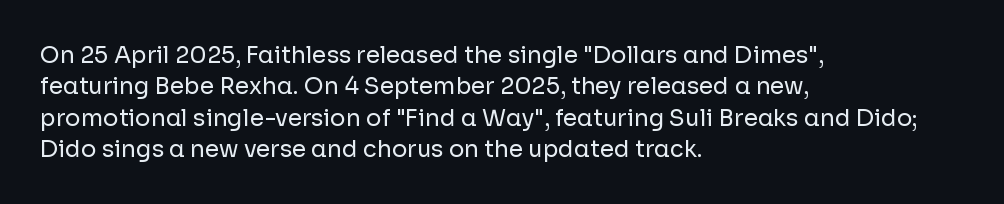
{"italic": "no", "bold": "no", "underline": "no", "align": "left", "line_spacing": "normal", "line_spacing_ratio": 1.36, "letter_spacing": "normal", "letter_spacing_em": 0.0, "glyph_px": 23}
